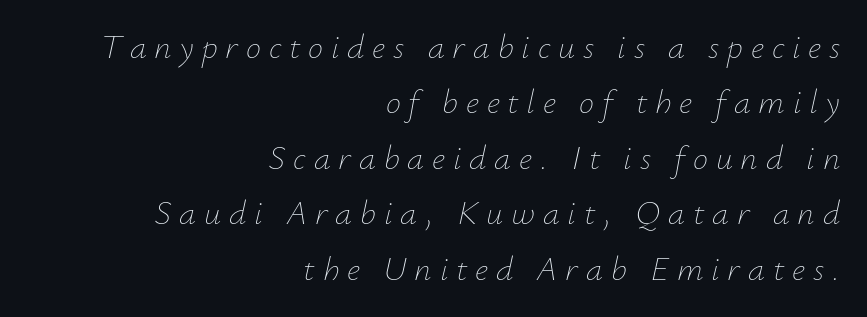
Q: Is the text bold? A: No.
Q: Is the text italic (slanted)? A: Yes, it leans right by about 12 degrees.
Q: Is the text underlined? A: No.
Q: How is the paragraph aligned? A: Right-aligned.
Q: Is the spacing between letters normal or unusually wide? A: Unusually wide.
Q: Is the spacing between lines tight, normal or loose? A: Normal.
Q: Width (condensed, normal, or wide)? A: Normal.
Q: Stroke contrast? A: Low.
Q: x-height? A: Small.
Q: Monospaced? A: No.
